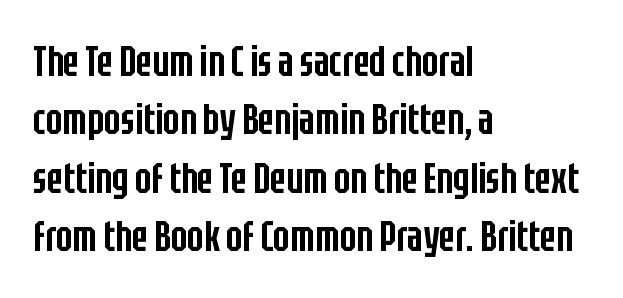
The image shows 43 px semibold, condensed sans-serif type, upright; set left-aligned, normal line spacing (1.36x), normal letter spacing, not underlined; low stroke contrast and a large x-height.
